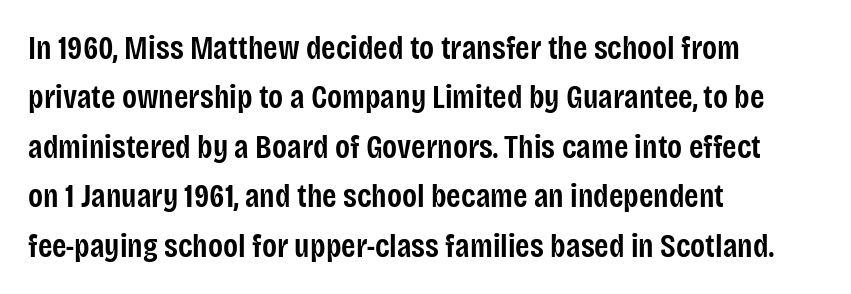
The image shows 33 px semibold, condensed sans-serif type, upright; set left-aligned, normal line spacing (1.5x), normal letter spacing, not underlined; low stroke contrast and a large x-height.
